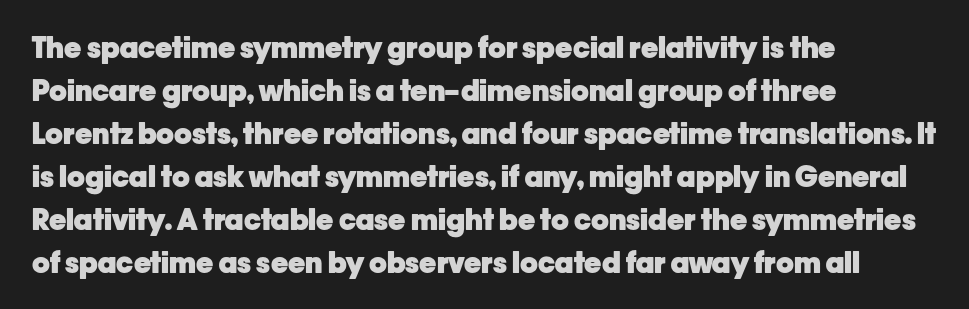
{"serif": "no", "italic": "no", "bold": "yes", "weight": "heavy", "width": "normal", "stroke_contrast": "low", "x_height": "medium", "monospaced": "no", "underline": "no", "align": "left", "line_spacing": "normal", "line_spacing_ratio": 1.48, "letter_spacing": "normal", "letter_spacing_em": 0.0, "glyph_px": 29}
